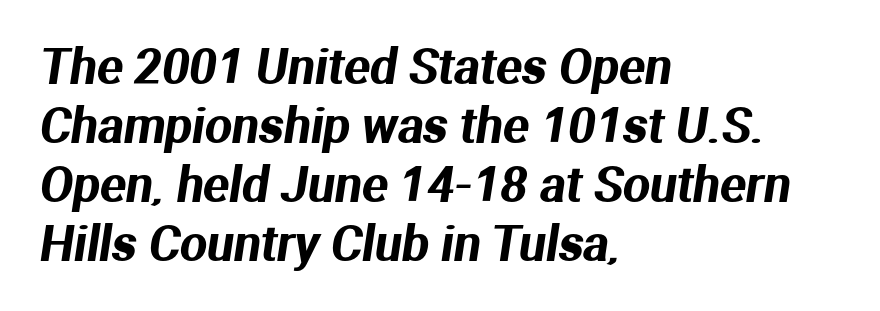
Q: Is the typeface a serif or a sans-serif typeface? A: Sans-serif.
Q: Is the text underlined? A: No.
Q: How is the paragraph aligned? A: Left-aligned.
Q: Is the spacing between letters normal or unusually wide? A: Normal.
Q: Width (condensed, normal, or wide)? A: Normal.
Q: Stroke contrast? A: Medium.
Q: x-height? A: Medium.
Q: Monospaced? A: No.
